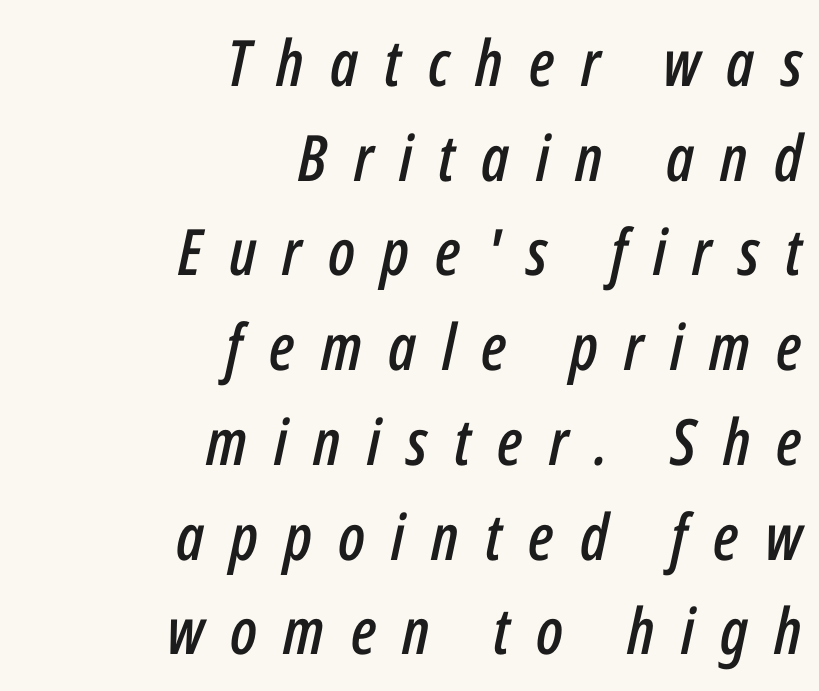
{"italic": "yes", "lean": "right", "slant_degrees": 12, "width": "condensed", "stroke_contrast": "low", "x_height": "medium", "monospaced": "no", "underline": "no", "align": "right", "line_spacing": "normal", "line_spacing_ratio": 1.48, "letter_spacing": "wide", "letter_spacing_em": 0.41, "glyph_px": 64}
